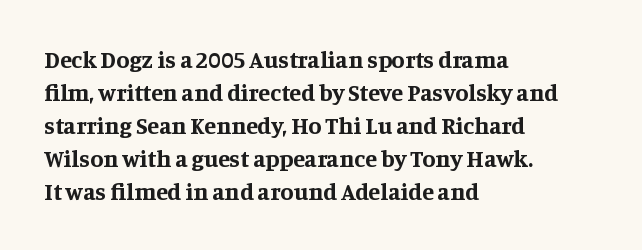
The tracking reads as untouched default to a designer's eye. Check the space under the baseline: it is left empty. The letters stand straight up with perfectly vertical stems. Each line starts at the same left margin while the right side varies. Weight check: bold — yes, fully. These lines sit exactly where default settings would place them.
